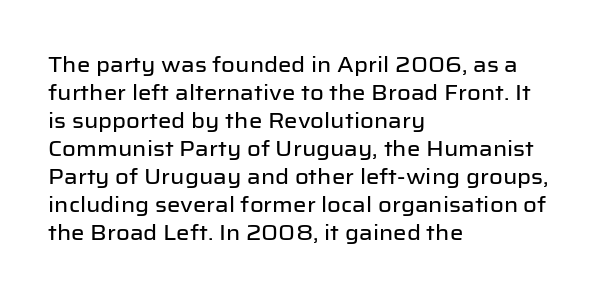
Q: Is the text italic (slanted)? A: No, it is upright.
Q: Is the text underlined? A: No.
Q: How is the paragraph aligned? A: Left-aligned.
Q: Is the spacing between letters normal or unusually wide? A: Normal.
Q: Is the spacing between lines tight, normal or loose? A: Normal.
